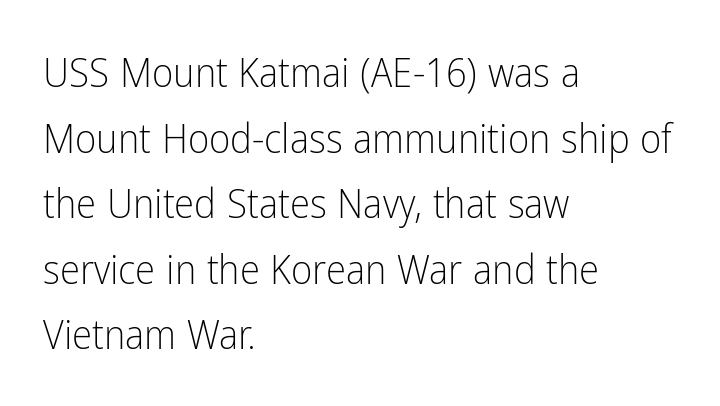
A classic flush-left, rag-right setting is used for this passage. You can tell it's not italic because the verticals are truly vertical. The type family on display is of the sans-serif kind. A normal amount of white space separates one row of letters from the next.
